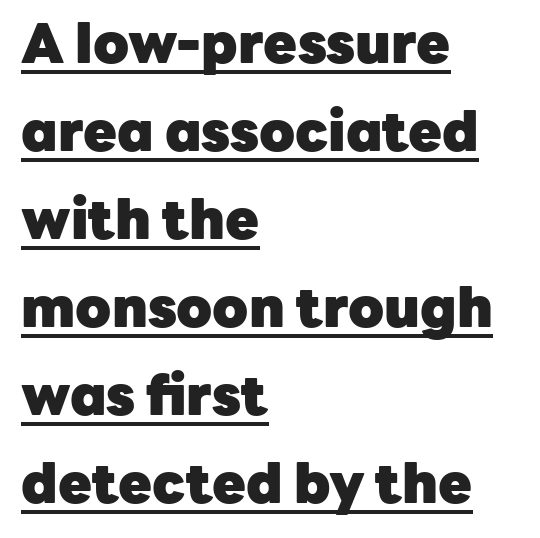
The image shows 55 px heavy sans-serif type, upright; set left-aligned, normal line spacing (1.6x), normal letter spacing, underlined; low stroke contrast and a medium x-height.
